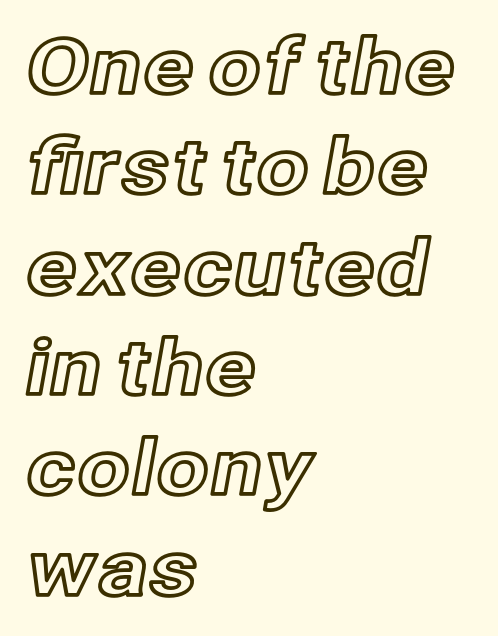
The image shows 76 px text type; set left-aligned, normal line spacing (1.32x), normal letter spacing, not underlined; a medium x-height.
